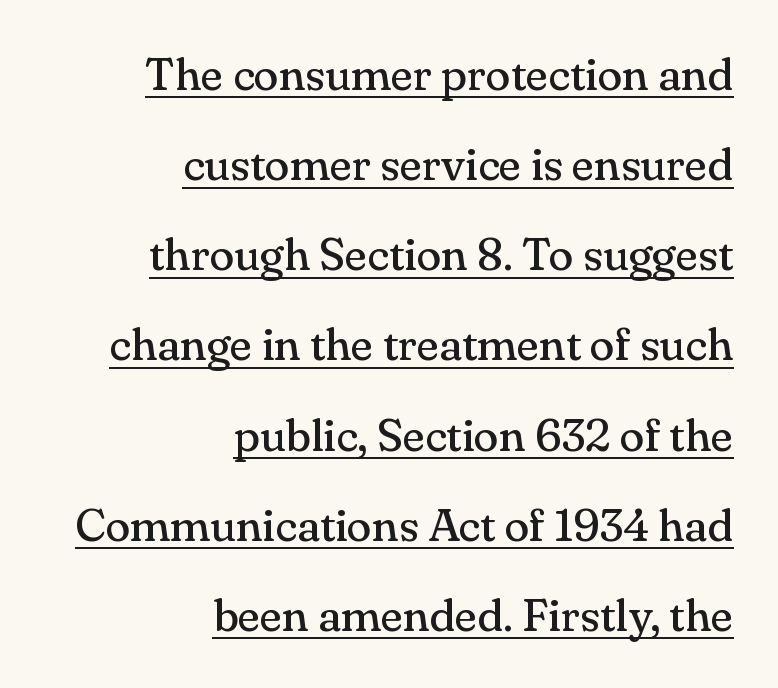
The image shows 46 px regular-weight serif type, upright; set right-aligned, loose line spacing (1.96x), normal letter spacing, underlined; medium stroke contrast and a small x-height.
